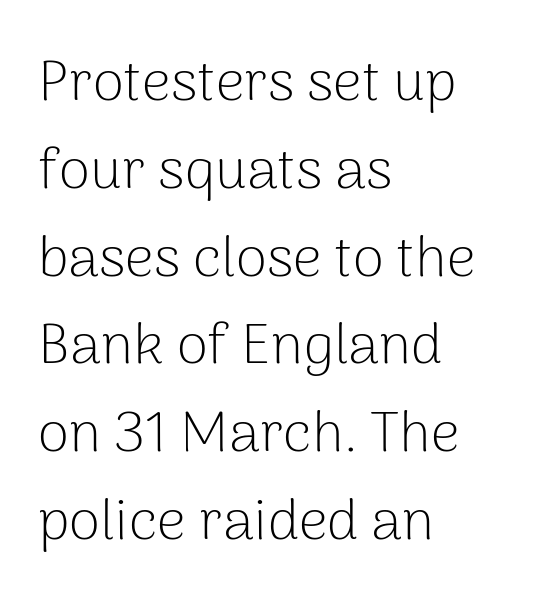
Q: Is the text bold? A: No.
Q: Is the text italic (slanted)? A: No, it is upright.
Q: Is the typeface a serif or a sans-serif typeface? A: Sans-serif.
Q: Is the text underlined? A: No.
Q: How is the paragraph aligned? A: Left-aligned.
Q: Is the spacing between letters normal or unusually wide? A: Normal.
Q: Is the spacing between lines tight, normal or loose? A: Normal.
Q: Width (condensed, normal, or wide)? A: Normal.
Q: Stroke contrast? A: Low.
Q: x-height? A: Medium.
Q: Monospaced? A: No.
